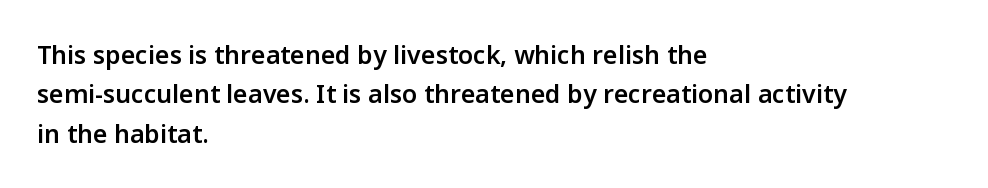
Q: Is the text bold? A: Semi-bold.
Q: Is the text italic (slanted)? A: No, it is upright.
Q: Is the text underlined? A: No.
Q: How is the paragraph aligned? A: Left-aligned.
Q: Is the spacing between letters normal or unusually wide? A: Normal.
Q: Is the spacing between lines tight, normal or loose? A: Normal.
